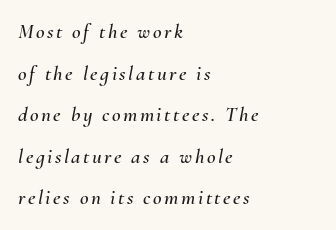
Q: Is the text italic (slanted)? A: Yes, it leans right by about 10 degrees.
Q: Is the text underlined? A: No.
Q: How is the paragraph aligned? A: Left-aligned.
Q: Is the spacing between lines tight, normal or loose? A: Loose.
